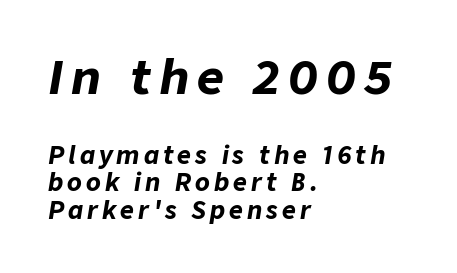
Q: Is the text bold? A: Yes.
Q: Is the text italic (slanted)? A: Yes, it leans right by about 9 degrees.
Q: Is the text underlined? A: No.
Q: How is the paragraph aligned? A: Left-aligned.
Q: Is the spacing between lines tight, normal or loose? A: Tight.
Q: Which block of text is set in a larger size, the first (top) or the second (bottom)? A: The first (top) one.
Q: Width (condensed, normal, or wide)? A: Normal.
Q: Stroke contrast? A: Low.
Q: x-height? A: Medium.
Q: Monospaced? A: No.
